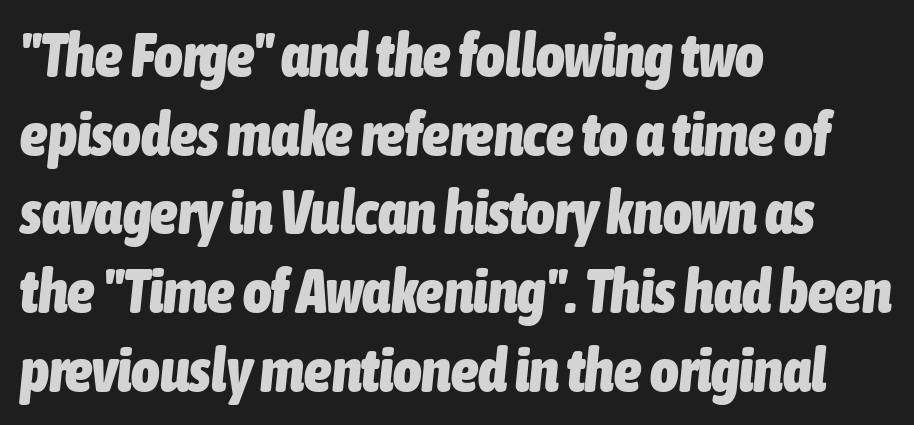
This is oblique type, the kind used for emphasis or titles. A typesetter would call this leading conventional body-copy spacing. Proportional: the letters do not fall into vertical columns. The lines are quadded left. Set as a true bold cut, around the 700 mark.
